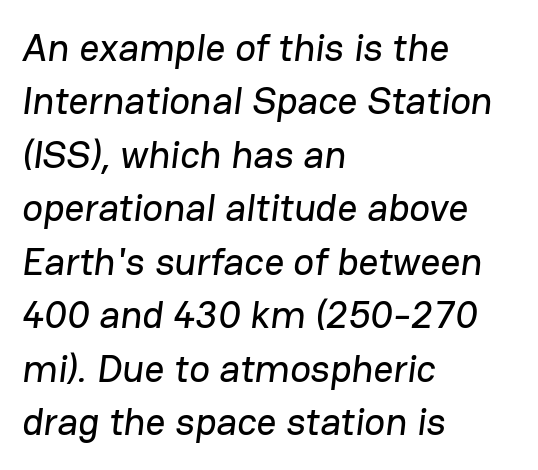
{"serif": "no", "width": "normal", "stroke_contrast": "low", "x_height": "medium", "monospaced": "no", "underline": "no", "align": "left", "line_spacing": "normal", "line_spacing_ratio": 1.37, "letter_spacing": "normal", "letter_spacing_em": 0.0, "glyph_px": 39}
